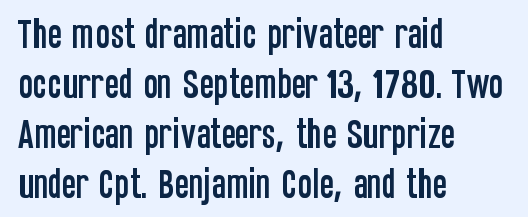
{"serif": "no", "italic": "no", "width": "condensed", "stroke_contrast": "low", "x_height": "large", "monospaced": "no", "underline": "no", "align": "left", "line_spacing": "normal", "line_spacing_ratio": 1.47, "letter_spacing": "normal", "letter_spacing_em": 0.0, "glyph_px": 34}
